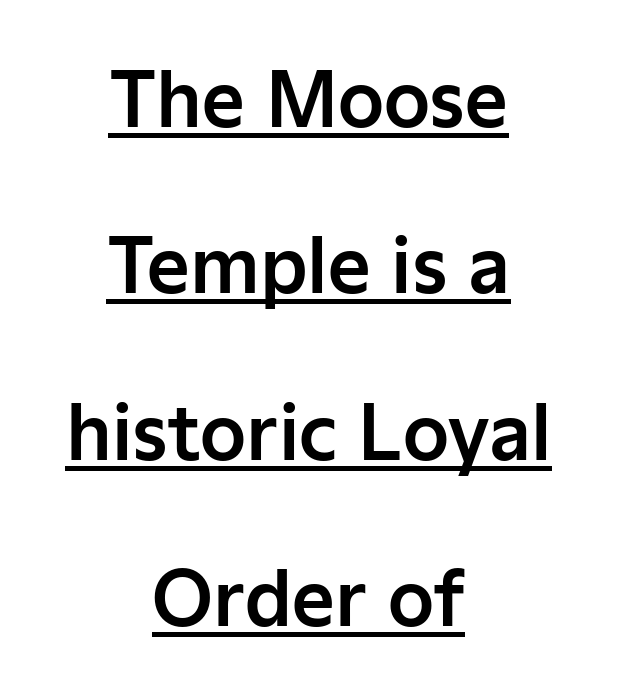
Q: Is the text italic (slanted)? A: No, it is upright.
Q: Is the typeface a serif or a sans-serif typeface? A: Sans-serif.
Q: Is the text underlined? A: Yes.
Q: How is the paragraph aligned? A: Centered.
Q: Is the spacing between letters normal or unusually wide? A: Normal.
Q: Is the spacing between lines tight, normal or loose? A: Loose.
Q: Width (condensed, normal, or wide)? A: Normal.
Q: Stroke contrast? A: Low.
Q: x-height? A: Medium.
Q: Monospaced? A: No.
